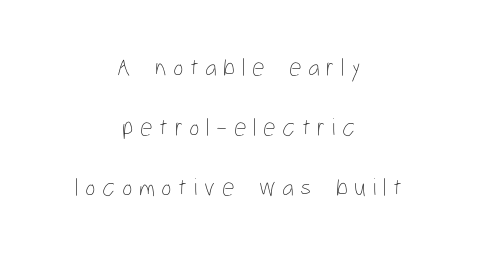
The designer dialed line spacing up above the default. The string is rendered with underlining switched off. Caption: face not bold, strokes unweighted. Each line is balanced around a shared central axis. The type sits square on the baseline with zero lean. What stands out about the letter spacing? Its width — letters are far apart.
